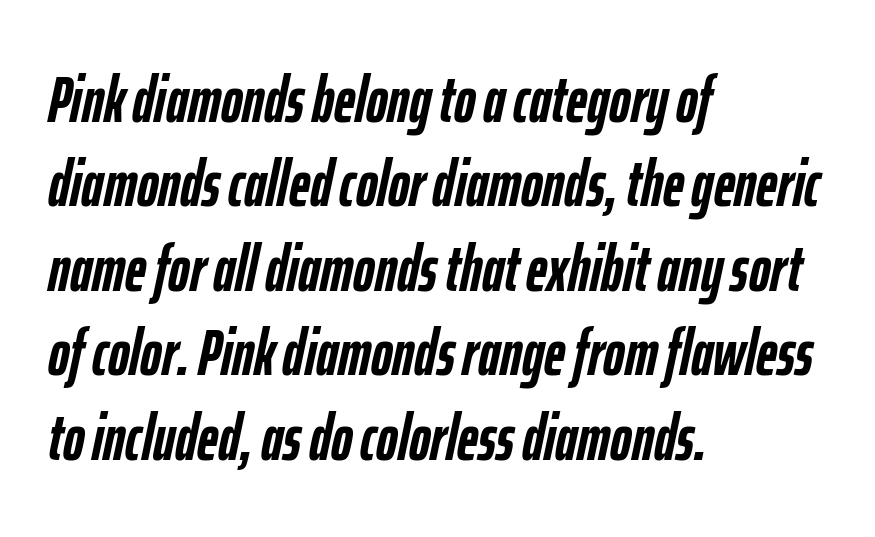
{"italic": "yes", "lean": "right", "slant_degrees": 12, "bold": "yes", "weight": "semibold", "width": "condensed", "stroke_contrast": "low", "x_height": "medium", "monospaced": "no", "underline": "no", "align": "left", "line_spacing": "normal", "line_spacing_ratio": 1.3, "letter_spacing": "normal", "letter_spacing_em": 0.0, "glyph_px": 65}
